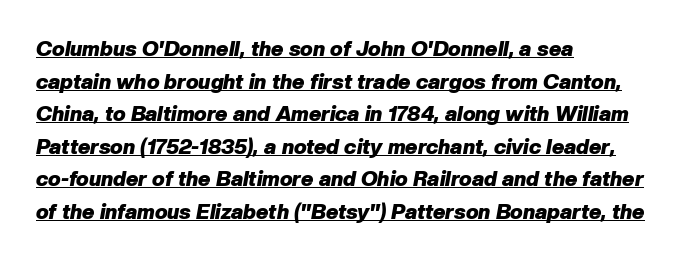
The image shows 21 px bold type, italic (leaning right); set left-aligned, normal line spacing (1.55x), normal letter spacing, underlined.
